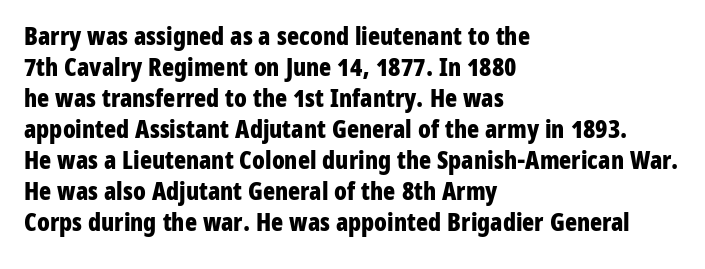
{"italic": "no", "bold": "yes", "underline": "no", "align": "left", "line_spacing_ratio": 1.24, "letter_spacing": "normal", "letter_spacing_em": 0.0, "glyph_px": 25}
